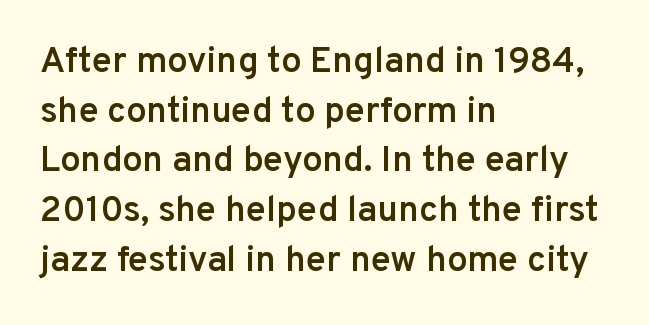
Inter-character spacing is left at the font's built-in metrics. This sample has the flowing, uneven cadence of proportional lettering. Does the copy run flush right? No — it runs flush left. This is the in-between weight designers call semibold or demi.
